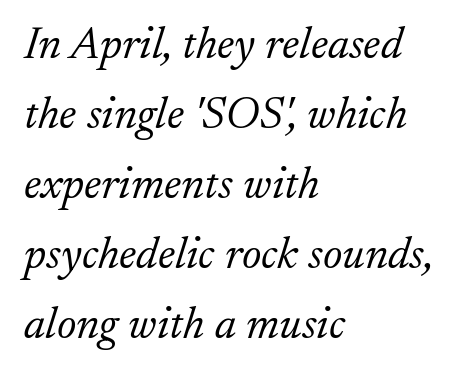
{"serif": "yes", "italic": "yes", "lean": "right", "slant_degrees": 17, "bold": "no", "weight": "light", "width": "normal", "stroke_contrast": "low", "x_height": "small", "monospaced": "no", "underline": "no", "align": "left", "line_spacing": "normal", "line_spacing_ratio": 1.52, "letter_spacing": "normal", "letter_spacing_em": 0.0, "glyph_px": 46}
